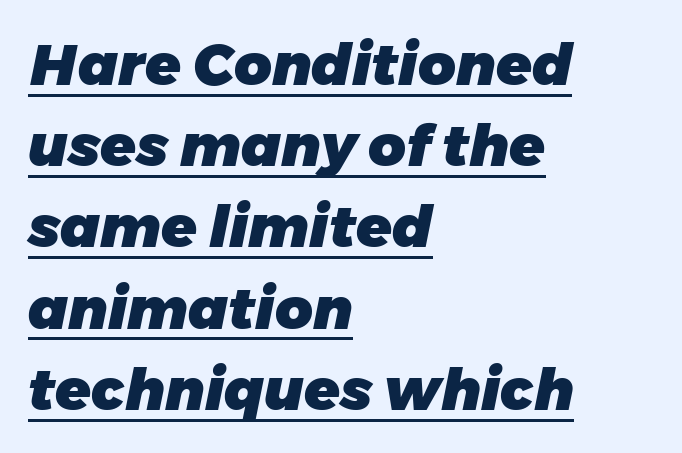
The lines are quadded left. The face used here has the dense, thick strokes of a bold. Honestly, the underline is the first thing you notice here. Vertically, the passage feels balanced, rows spaced as you'd expect. Slant detected: the letters are inclined.
